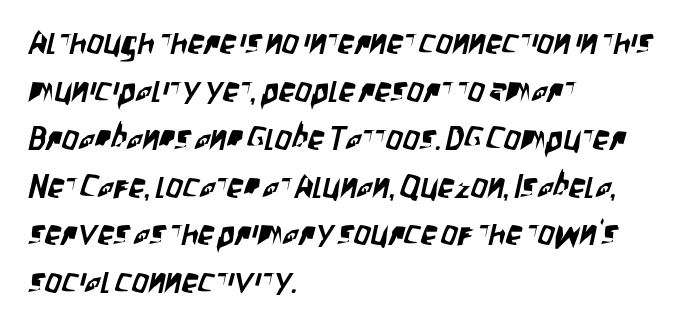
Q: Is the typeface a serif or a sans-serif typeface? A: Sans-serif.
Q: Is the text underlined? A: No.
Q: How is the paragraph aligned? A: Left-aligned.
Q: Is the spacing between letters normal or unusually wide? A: Normal.
Q: Is the spacing between lines tight, normal or loose? A: Normal.
Q: Width (condensed, normal, or wide)? A: Condensed.
Q: Stroke contrast? A: Low.
Q: x-height? A: Large.
Q: Monospaced? A: No.
